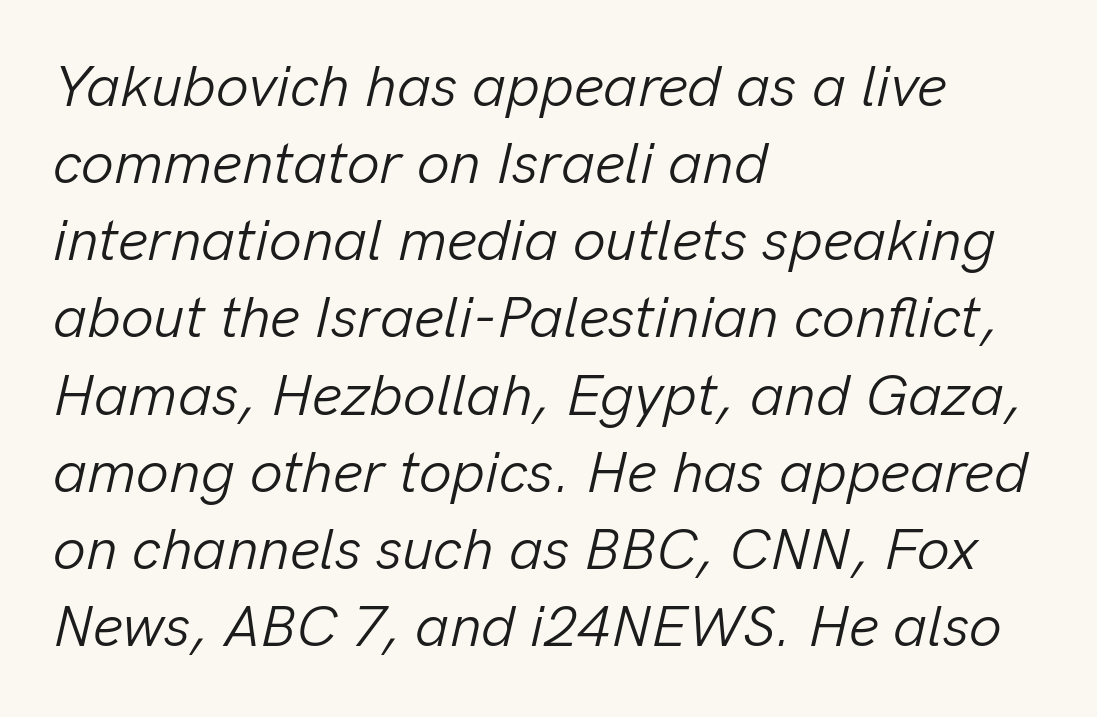
Q: Is the text bold? A: No.
Q: Is the text italic (slanted)? A: Yes, it leans right by about 13 degrees.
Q: Is the text underlined? A: No.
Q: How is the paragraph aligned? A: Left-aligned.
Q: Is the spacing between letters normal or unusually wide? A: Normal.
Q: Is the spacing between lines tight, normal or loose? A: Normal.
Q: Width (condensed, normal, or wide)? A: Normal.
Q: Stroke contrast? A: Low.
Q: x-height? A: Medium.
Q: Monospaced? A: No.
